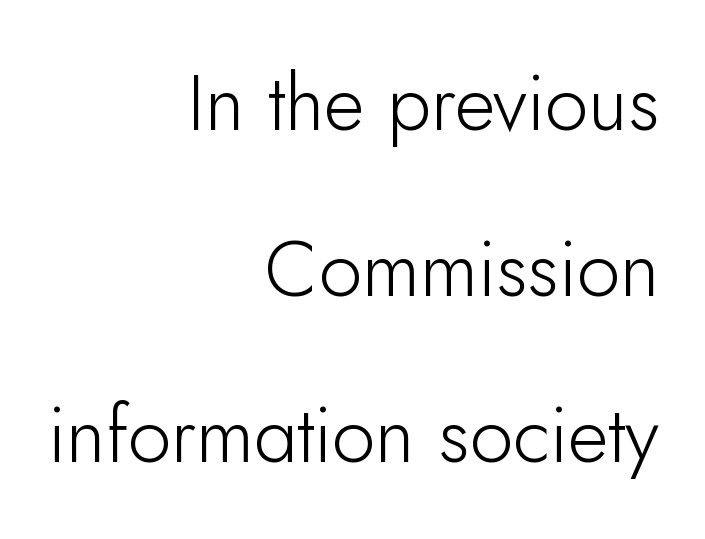
{"serif": "no", "italic": "no", "bold": "no", "weight": "light", "width": "normal", "stroke_contrast": "low", "x_height": "small", "monospaced": "no", "underline": "no", "align": "right", "line_spacing": "loose", "line_spacing_ratio": 2.13, "letter_spacing": "normal", "letter_spacing_em": 0.0, "glyph_px": 78}
